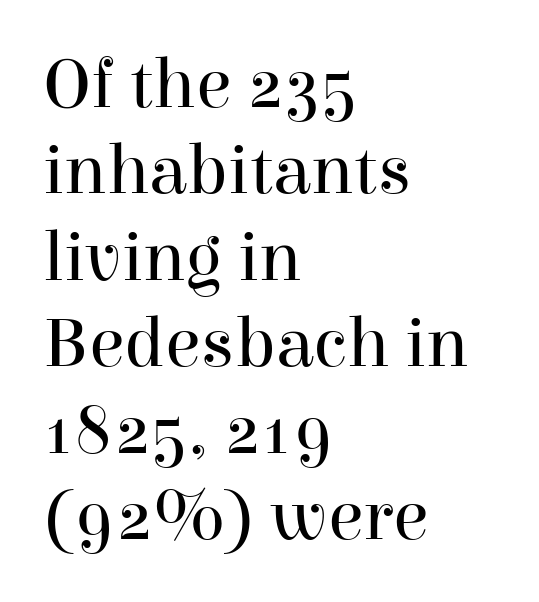
{"serif": "yes", "italic": "no", "bold": "no", "weight": "regular", "width": "normal", "stroke_contrast": "high", "x_height": "medium", "monospaced": "no", "underline": "no", "align": "left", "line_spacing_ratio": 1.2, "letter_spacing": "normal", "letter_spacing_em": 0.0, "glyph_px": 72}
